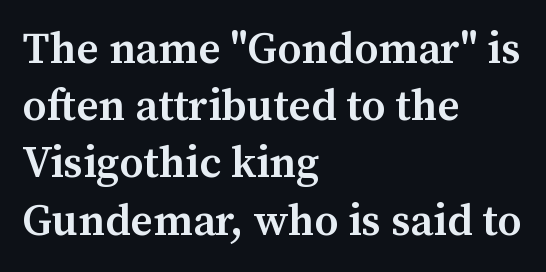
The rendering shows small feet on the letterforms — a serif design. Looks like regular typesetting: each glyph gets only the width it needs. The letters stand upright; this is a roman face. The line texture is even and compact thanks to regular tracking. The sample has been set in demibold, a notch under bold.
